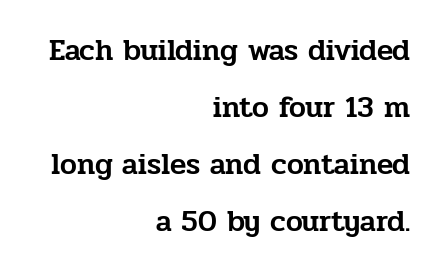
The image shows 30 px serif type, upright; set right-aligned, loose line spacing (1.9x), normal letter spacing, not underlined; low stroke contrast and a medium x-height.
